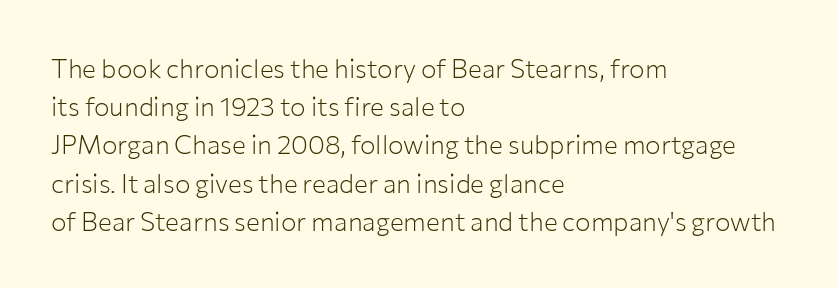
The vertical gap from one line to the next is medium. Quick note: underline off. The characters are drawn with everyday or finer stroke widths. A typesetter would mark this as roman, not italic. Caption: multi-line text, flush left, ragged right.
